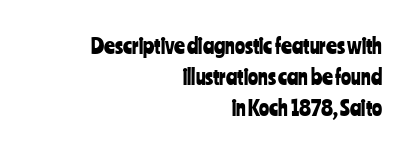
Q: Is the text italic (slanted)? A: No, it is upright.
Q: Is the text underlined? A: No.
Q: How is the paragraph aligned? A: Right-aligned.
Q: Is the spacing between letters normal or unusually wide? A: Normal.
Q: Is the spacing between lines tight, normal or loose? A: Normal.
